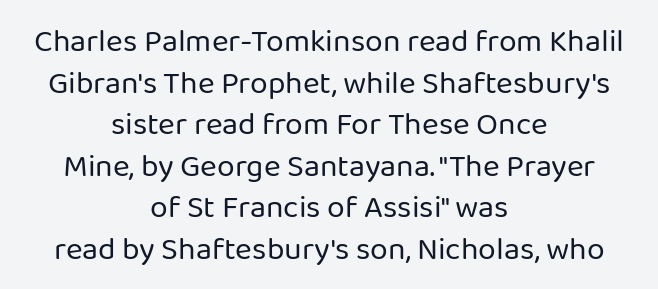
{"serif": "no", "italic": "no", "bold": "no", "weight": "regular", "width": "normal", "stroke_contrast": "low", "x_height": "medium", "monospaced": "no", "underline": "no", "align": "center", "line_spacing": "normal", "line_spacing_ratio": 1.3, "letter_spacing": "normal", "letter_spacing_em": 0.0, "glyph_px": 32}
